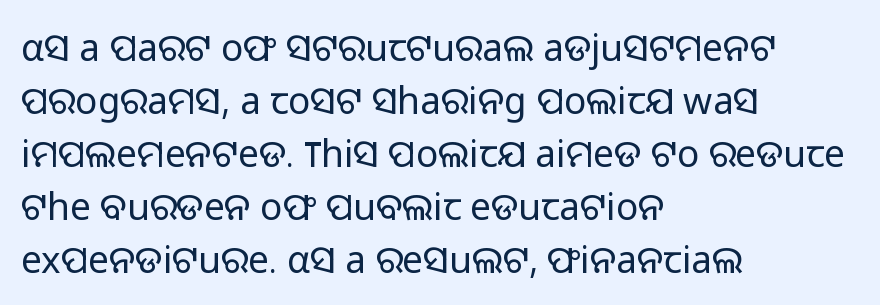
{"serif": "no", "italic": "no", "bold": "no", "weight": "light", "width": "normal", "stroke_contrast": "low", "x_height": "medium", "monospaced": "no", "underline": "no", "align": "left", "line_spacing": "normal", "line_spacing_ratio": 1.43, "letter_spacing": "normal", "letter_spacing_em": 0.0, "glyph_px": 37}
